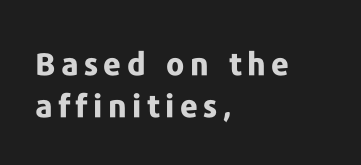
{"serif": "no", "italic": "no", "bold": "yes", "weight": "bold", "width": "normal", "stroke_contrast": "low", "x_height": "medium", "monospaced": "no", "underline": "no", "align": "left", "line_spacing": "normal", "line_spacing_ratio": 1.37, "glyph_px": 31}
